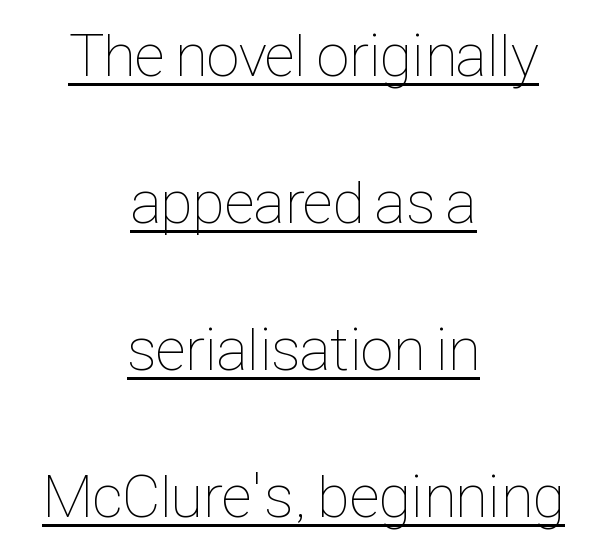
Alignment: centered. The line-height multiplier appears high, well above default. The passage shown has conventional tracking throughout. The sample's only ornament is a line tracing under the words.
